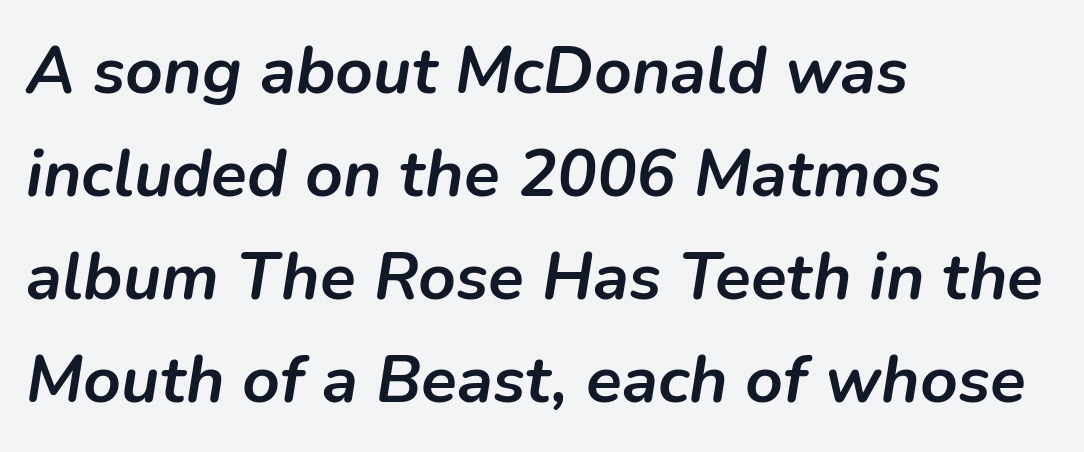
{"italic": "yes", "lean": "right", "slant_degrees": 9, "bold": "yes", "weight": "semibold", "width": "normal", "stroke_contrast": "low", "x_height": "medium", "monospaced": "no", "underline": "no", "align": "left", "line_spacing": "normal", "line_spacing_ratio": 1.56, "letter_spacing": "normal", "letter_spacing_em": 0.0, "glyph_px": 66}
